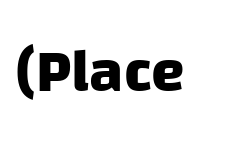
A typesetter would call this proportional, since set widths differ per character. These lines are composed in type without serifs. Tracking here is standard; glyphs follow each other at the usual distance. Look at the stroke-to-counter ratio: heavy, a bold. Honestly, there is no underline to notice here at all.
